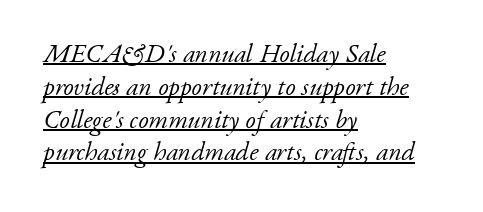
Q: Is the text bold? A: No.
Q: Is the text italic (slanted)? A: Yes, it leans right by about 17 degrees.
Q: Is the text underlined? A: Yes.
Q: How is the paragraph aligned? A: Left-aligned.
Q: Is the spacing between letters normal or unusually wide? A: Normal.
Q: Is the spacing between lines tight, normal or loose? A: Normal.
